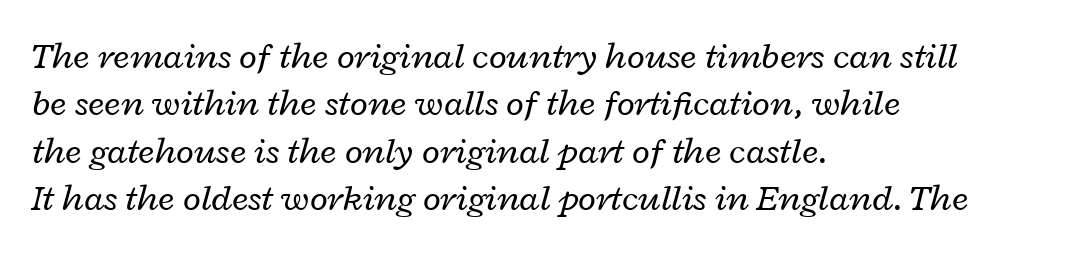
The image shows 37 px regular-weight, wide type, italic (leaning right); set left-aligned, normal line spacing (1.28x), normal letter spacing, not underlined; low stroke contrast and a medium x-height.
